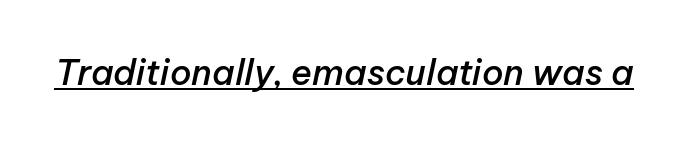
{"italic": "yes", "lean": "right", "slant_degrees": 12, "bold": "semi", "weight": "semibold", "width": "normal", "stroke_contrast": "low", "x_height": "medium", "monospaced": "no", "underline": "yes", "letter_spacing": "normal", "letter_spacing_em": 0.0, "glyph_px": 35}
